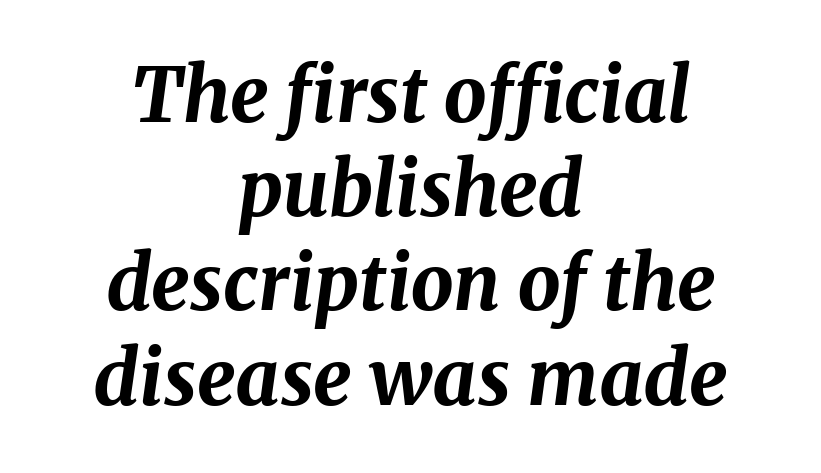
{"italic": "yes", "lean": "right", "slant_degrees": 8, "bold": "yes", "weight": "bold", "width": "normal", "stroke_contrast": "medium", "x_height": "medium", "monospaced": "no", "underline": "no", "align": "center", "line_spacing_ratio": 1.24, "letter_spacing": "normal", "letter_spacing_em": 0.0, "glyph_px": 76}
